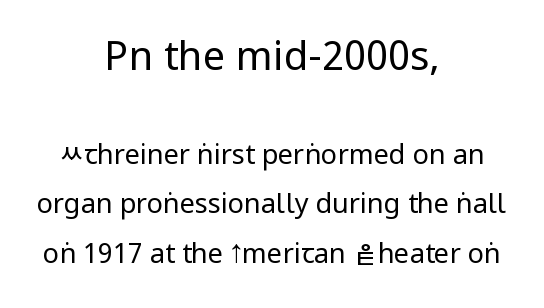
Q: Is the text bold? A: No.
Q: Is the text italic (slanted)? A: No, it is upright.
Q: Is the typeface a serif or a sans-serif typeface? A: Sans-serif.
Q: Is the text underlined? A: No.
Q: How is the paragraph aligned? A: Centered.
Q: Is the spacing between letters normal or unusually wide? A: Normal.
Q: Which block of text is set in a larger size, the first (top) or the second (bottom)? A: The first (top) one.
Q: Width (condensed, normal, or wide)? A: Condensed.
Q: Stroke contrast? A: Low.
Q: x-height? A: Large.
Q: Monospaced? A: No.
